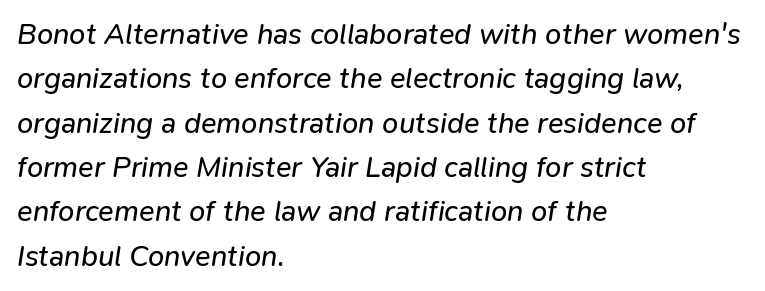
{"italic": "yes", "lean": "right", "slant_degrees": 9, "bold": "no", "weight": "regular", "width": "normal", "stroke_contrast": "low", "x_height": "medium", "monospaced": "no", "underline": "no", "align": "left", "line_spacing": "normal", "line_spacing_ratio": 1.53, "letter_spacing": "normal", "letter_spacing_em": 0.0, "glyph_px": 29}
